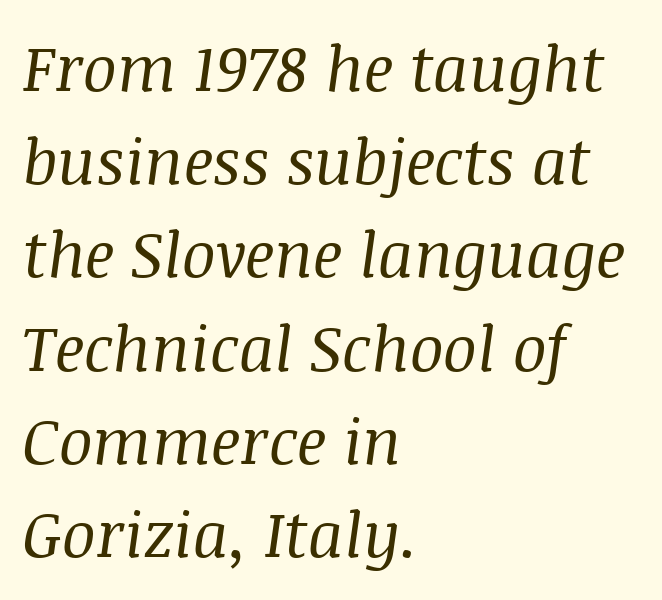
Note the varied advance widths — an 'i' is clearly narrower than an 'm'. The typesetting does not lean heavy: it is not bold. This rendering employs a face with finishing strokes, i.e., a serif. The typesetter chose a ragged-right arrangement here. These lines keep a tight, regular rhythm from letter to letter. No word sits above an underline.
